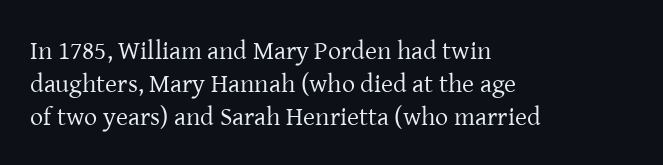
Check the space under the baseline: it is left empty. Posture: upright roman. Is the type heavy? It reads as light-to-regular instead. One-word summary of the alignment: left. The line-height multiplier appears to be the usual default.
